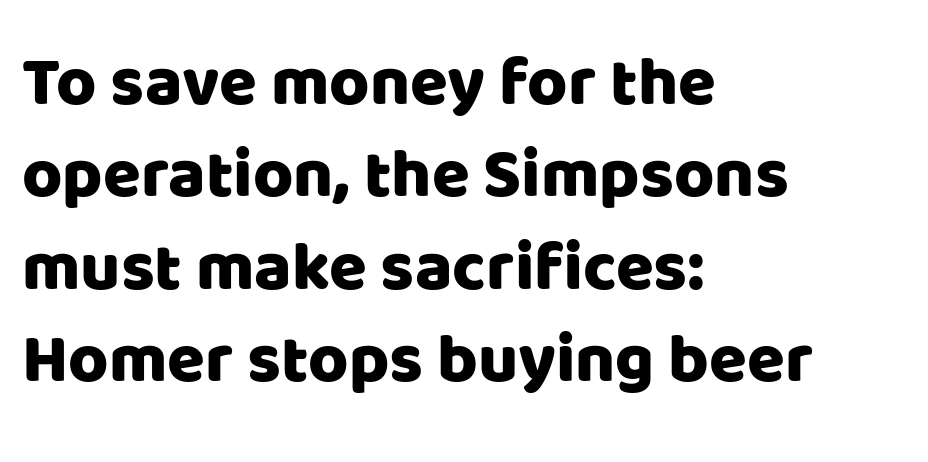
A typesetter would call this zero additional tracking. The passage is arranged the way most books set body copy — flush left. The passage shown is typed in a proportional face where columns would drift. What kind of face is this? One without serifs — a sans.
